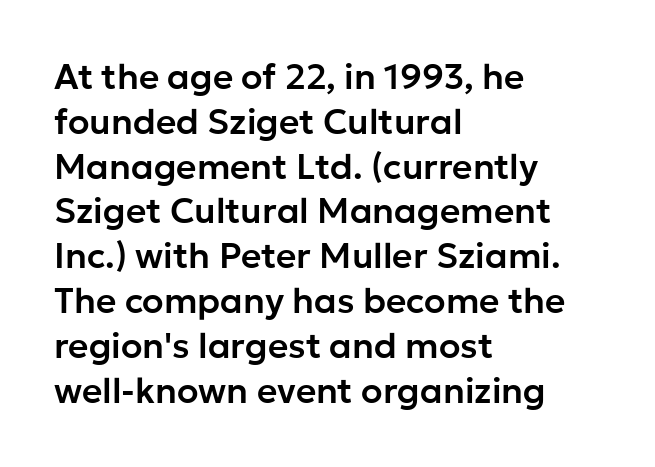
Posture: vertical. Tracking here is standard; glyphs follow each other at the usual distance. Are there feet on the stems? There aren't — it's a sans. Note the varied advance widths — an 'i' is clearly narrower than an 'm'.
